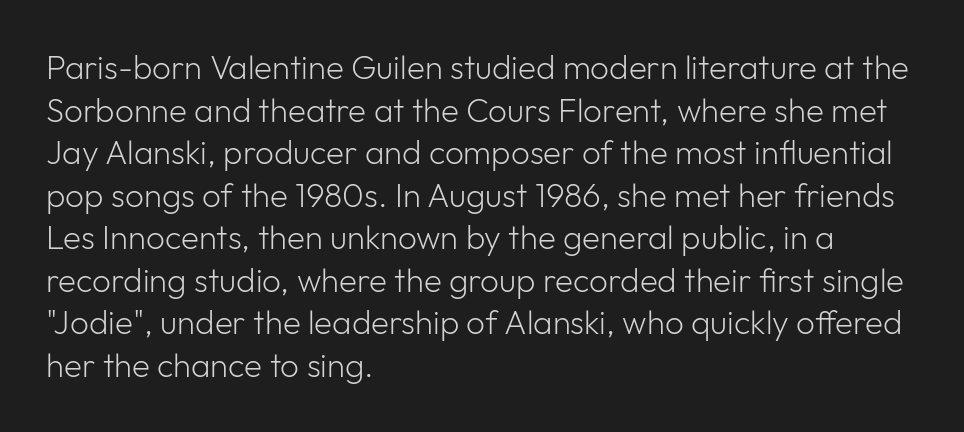
This is not heavy type; no bold has been used. No extra tracking has been applied to these lines. Lines of text with bare space underneath. The letters stand upright; this is a roman face. The paragraph shown leans on its left margin. Does the type have serifs? No, each stem ends abruptly.
